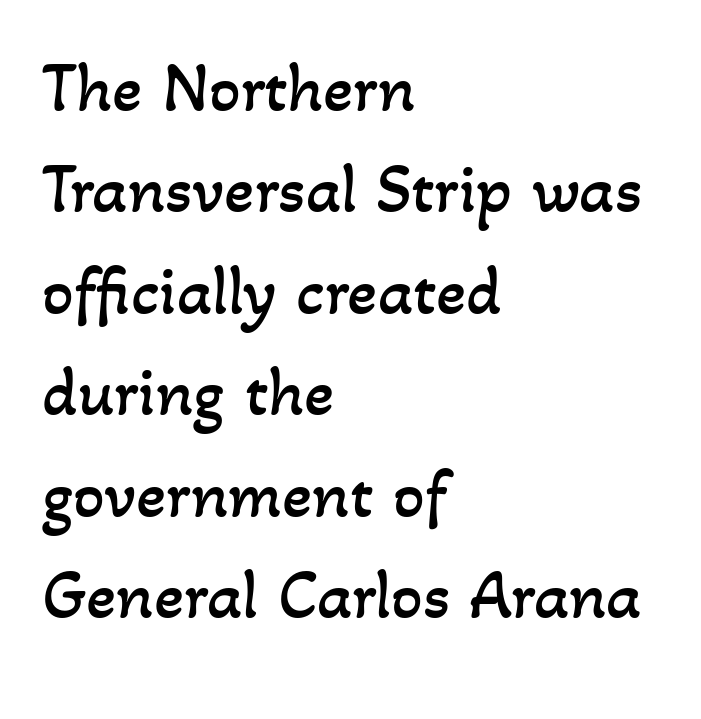
Letter spacing: default. A typesetter would call this proportional, since set widths differ per character. The lines are quadded left. Regular leading. Nobody drew a line under any word here.
